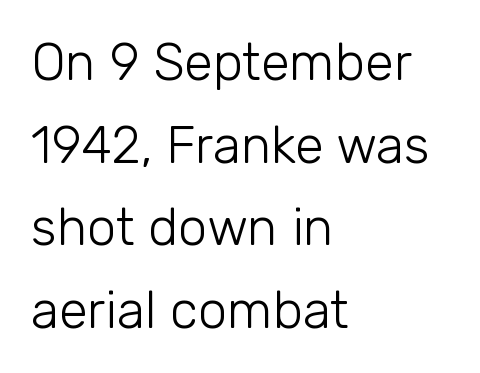
Q: Is the text bold? A: No.
Q: Is the text italic (slanted)? A: No, it is upright.
Q: Is the typeface a serif or a sans-serif typeface? A: Sans-serif.
Q: Is the text underlined? A: No.
Q: How is the paragraph aligned? A: Left-aligned.
Q: Is the spacing between letters normal or unusually wide? A: Normal.
Q: Is the spacing between lines tight, normal or loose? A: Normal.
Q: Width (condensed, normal, or wide)? A: Normal.
Q: Stroke contrast? A: Low.
Q: x-height? A: Medium.
Q: Monospaced? A: No.
